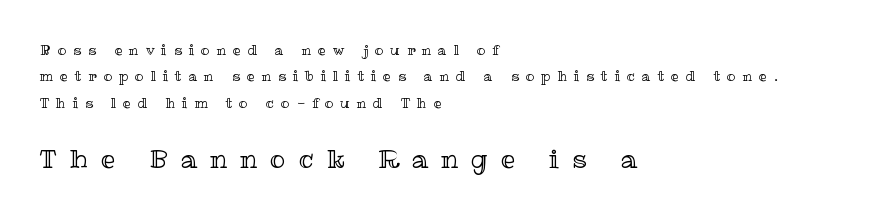
Q: Is the text italic (slanted)? A: No, it is upright.
Q: Is the text underlined? A: No.
Q: How is the paragraph aligned? A: Left-aligned.
Q: Is the spacing between letters normal or unusually wide? A: Unusually wide.
Q: Which block of text is set in a larger size, the first (top) or the second (bottom)? A: The second (bottom) one.
